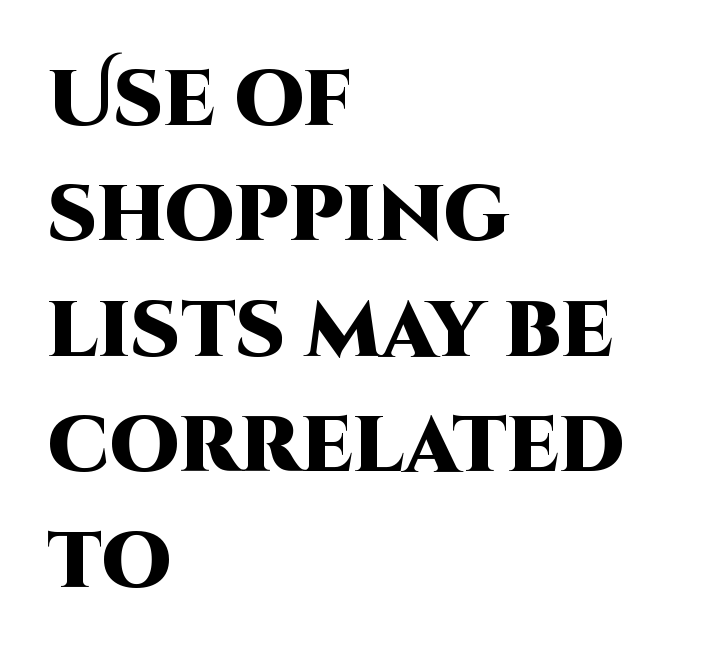
The specimen reads as upright at a glance. The passage shown is emphatically bold. A classic flush-left, rag-right setting is used for this passage. Letters rest on an invisible, unmarked baseline. Notice how descenders clear the ascenders below comfortably — that's standard leading. The letters carry no serifs — their stems end cleanly without finishing strokes.
